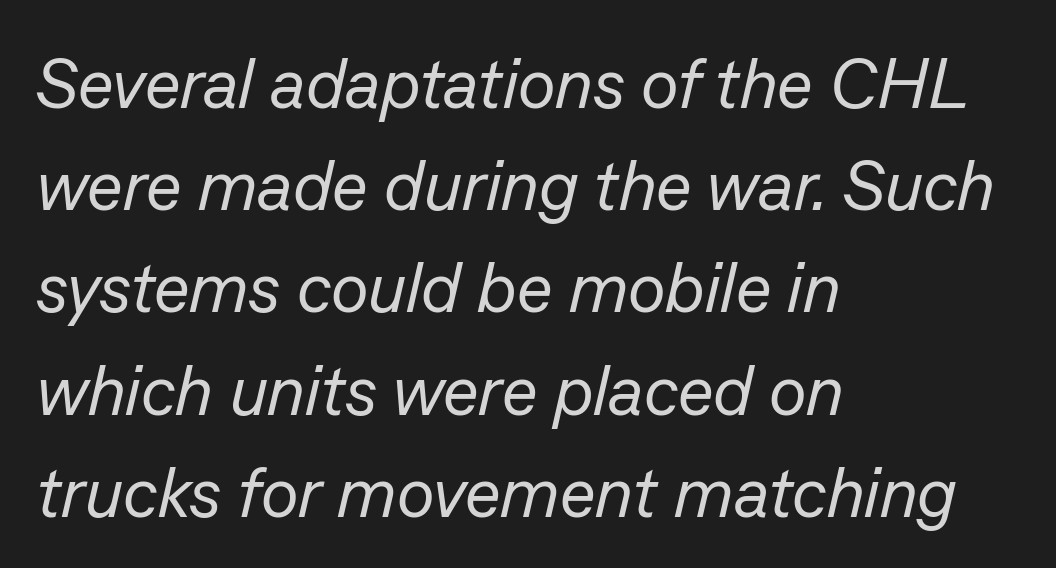
Italic? Definitely — the glyphs are oblique. The words here are not underlined. The tracking reads as untouched default to a designer's eye. Do the characters align in a grid? No, the font is proportional.
